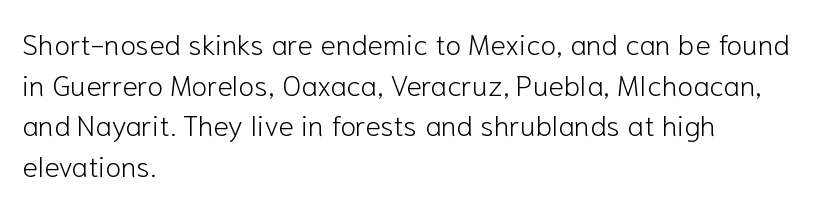
The image shows 29 px light sans-serif type, upright; set left-aligned, normal line spacing (1.4x), normal letter spacing, not underlined; low stroke contrast and a medium x-height.
